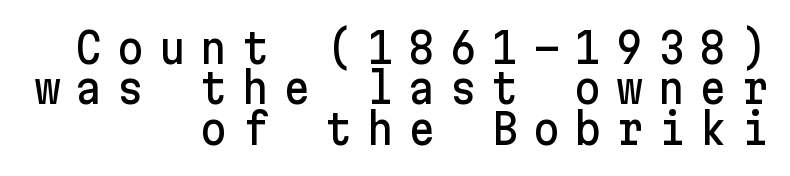
Rendered with straight, roman letterforms. The lines in this sample share a right terminus and differ only in where they begin. Descenders hang freely into open space. The vertical gap from one line to the next is small. The passage shown is typeset with a sans-serif family.
